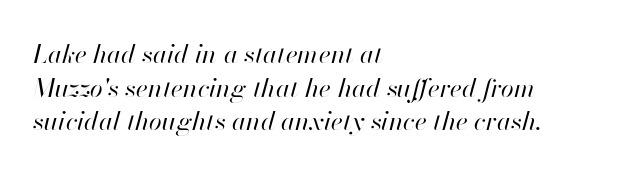
Rows of type keep a routine distance in the vertical direction. The characters are drawn with everyday or finer stroke widths. Honestly, there is no underline to notice here at all. You could call the tracking neutral — neither tight nor loose. These lines stack with their left ends in a neat column.
